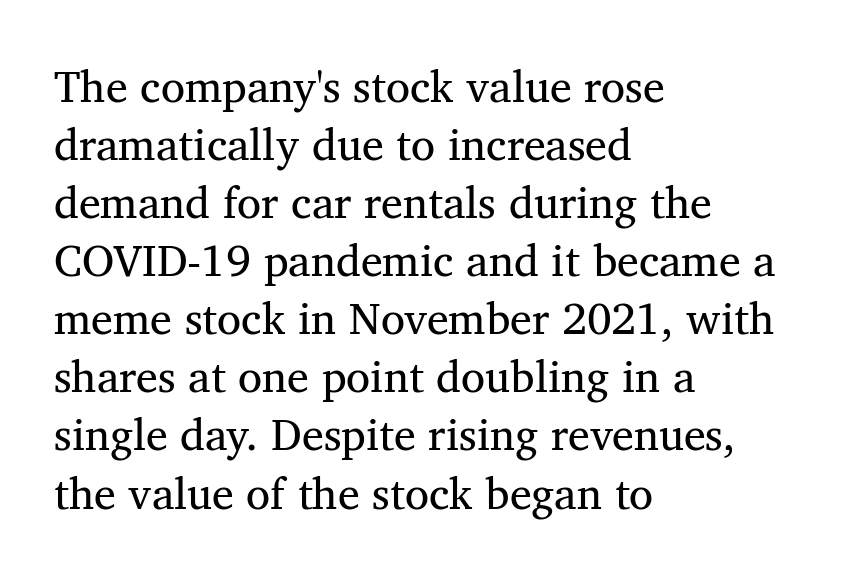
{"serif": "yes", "italic": "no", "bold": "no", "weight": "regular", "width": "normal", "stroke_contrast": "medium", "x_height": "medium", "monospaced": "no", "underline": "no", "align": "left", "line_spacing": "normal", "line_spacing_ratio": 1.32, "letter_spacing": "normal", "letter_spacing_em": 0.0, "glyph_px": 44}
